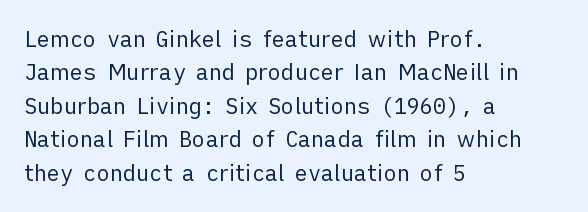
{"italic": "no", "bold": "no", "underline": "no", "align": "left", "line_spacing": "normal", "line_spacing_ratio": 1.52, "letter_spacing": "normal", "letter_spacing_em": 0.0, "glyph_px": 22}
